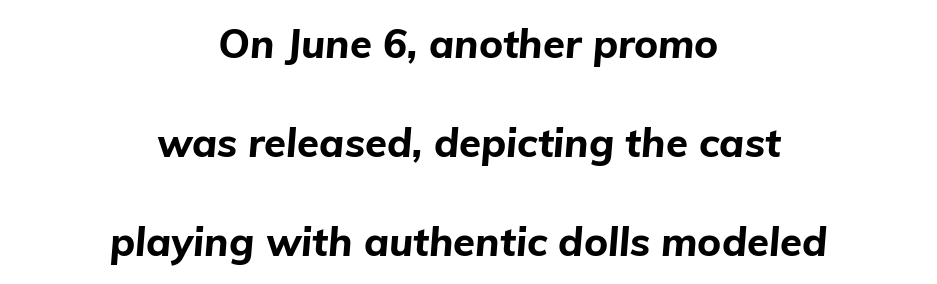
{"italic": "yes", "lean": "right", "slant_degrees": 5, "bold": "yes", "weight": "bold", "width": "normal", "stroke_contrast": "low", "x_height": "medium", "monospaced": "no", "underline": "no", "align": "center", "line_spacing": "loose", "line_spacing_ratio": 2.48, "letter_spacing": "normal", "letter_spacing_em": 0.0, "glyph_px": 40}
